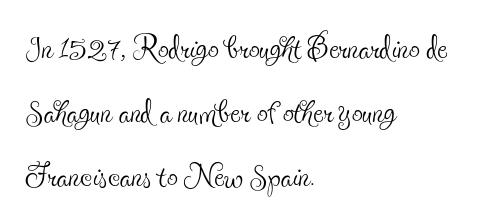
Q: Is the text bold? A: No.
Q: Is the typeface a serif or a sans-serif typeface? A: Serif.
Q: Is the text underlined? A: No.
Q: How is the paragraph aligned? A: Left-aligned.
Q: Is the spacing between letters normal or unusually wide? A: Normal.
Q: Is the spacing between lines tight, normal or loose? A: Normal.
Q: Width (condensed, normal, or wide)? A: Condensed.
Q: x-height? A: Small.
Q: Monospaced? A: No.
